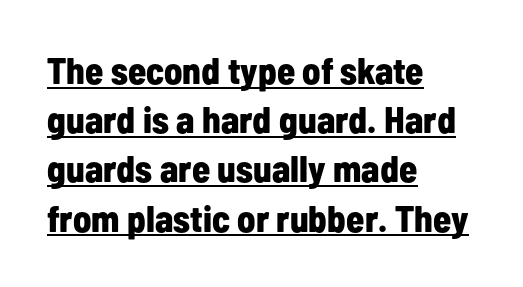
Q: Is the text bold? A: Yes.
Q: Is the text italic (slanted)? A: No, it is upright.
Q: Is the typeface a serif or a sans-serif typeface? A: Sans-serif.
Q: Is the text underlined? A: Yes.
Q: How is the paragraph aligned? A: Left-aligned.
Q: Is the spacing between letters normal or unusually wide? A: Normal.
Q: Is the spacing between lines tight, normal or loose? A: Normal.
Q: Width (condensed, normal, or wide)? A: Condensed.
Q: Stroke contrast? A: Low.
Q: x-height? A: Medium.
Q: Monospaced? A: No.
